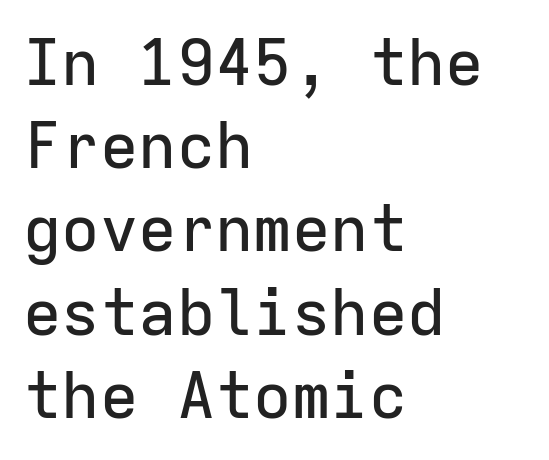
{"serif": "no", "italic": "no", "width": "normal", "stroke_contrast": "low", "x_height": "medium", "monospaced": "yes", "underline": "no", "align": "left", "line_spacing": "normal", "line_spacing_ratio": 1.3, "letter_spacing": "normal", "letter_spacing_em": 0.0, "glyph_px": 64}
